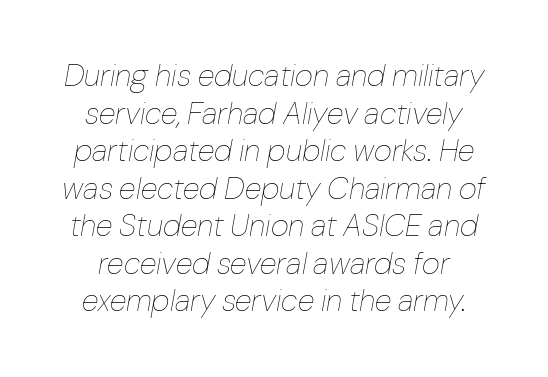
The image shows 31 px thin type, italic (leaning right); set line spacing 1.21x, normal letter spacing, not underlined; low stroke contrast and a medium x-height.
